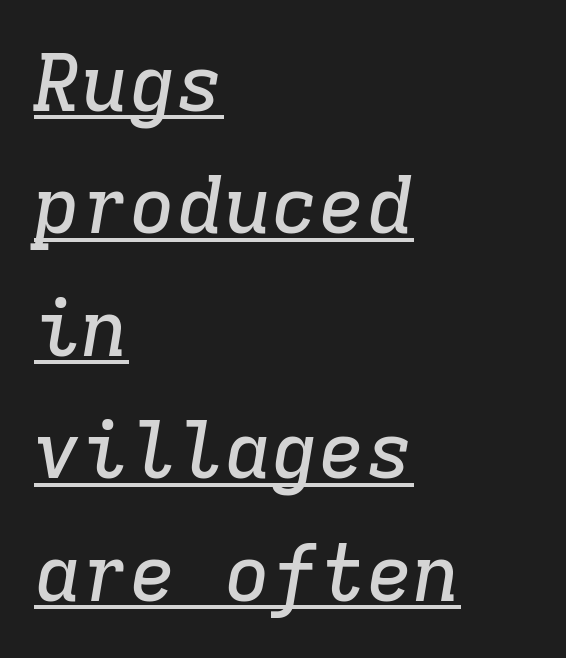
{"serif": "yes", "italic": "yes", "lean": "right", "slant_degrees": 9, "width": "normal", "stroke_contrast": "low", "x_height": "medium", "monospaced": "yes", "underline": "yes", "align": "left", "line_spacing": "normal", "line_spacing_ratio": 1.55, "letter_spacing": "normal", "letter_spacing_em": 0.0, "glyph_px": 79}
